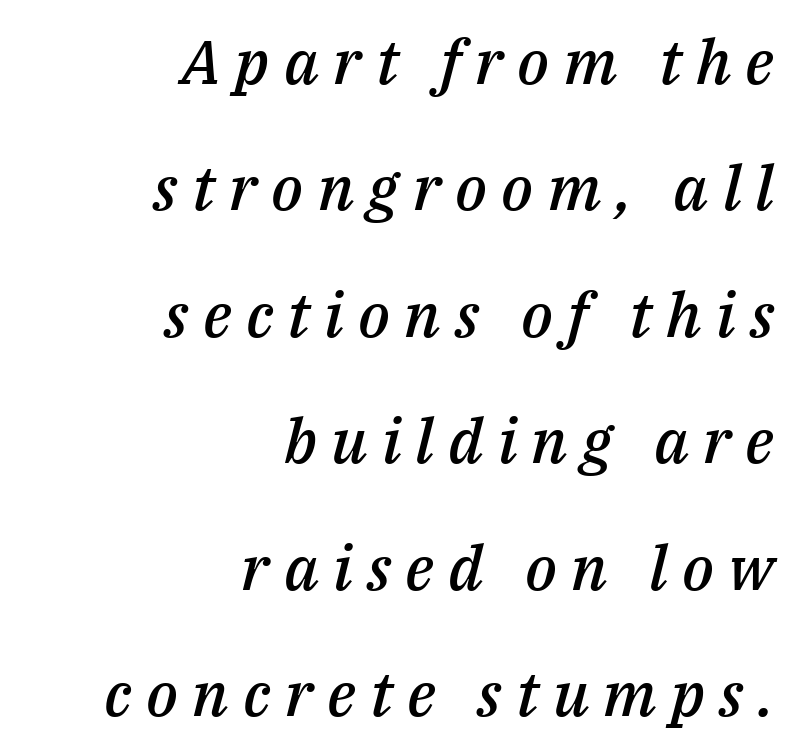
Q: Is the text bold? A: Semi-bold.
Q: Is the text italic (slanted)? A: Yes, it leans right by about 14 degrees.
Q: Is the text underlined? A: No.
Q: How is the paragraph aligned? A: Right-aligned.
Q: Is the spacing between letters normal or unusually wide? A: Unusually wide.
Q: Is the spacing between lines tight, normal or loose? A: Loose.
Q: Width (condensed, normal, or wide)? A: Normal.
Q: Stroke contrast? A: Medium.
Q: x-height? A: Medium.
Q: Monospaced? A: No.
